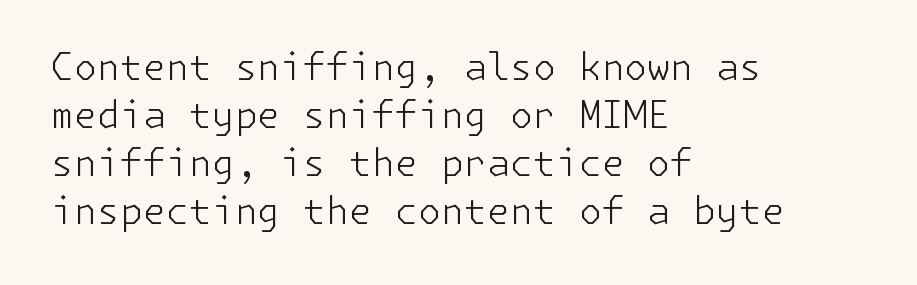
Q: Is the text bold? A: No.
Q: Is the text italic (slanted)? A: No, it is upright.
Q: Is the typeface a serif or a sans-serif typeface? A: Sans-serif.
Q: Is the text underlined? A: No.
Q: How is the paragraph aligned? A: Left-aligned.
Q: Is the spacing between letters normal or unusually wide? A: Normal.
Q: Is the spacing between lines tight, normal or loose? A: Normal.
Q: Width (condensed, normal, or wide)? A: Normal.
Q: Stroke contrast? A: Low.
Q: x-height? A: Medium.
